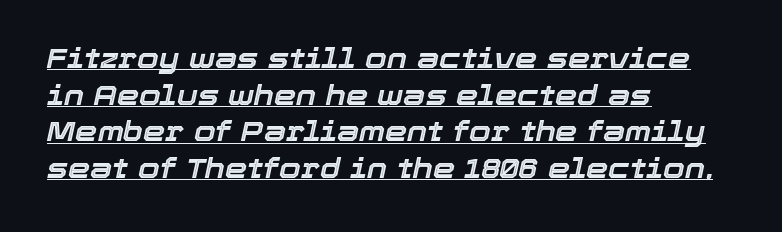
The image shows 28 px text type, italic (leaning right); set left-aligned, normal line spacing (1.31x), normal letter spacing, underlined; a medium x-height.
